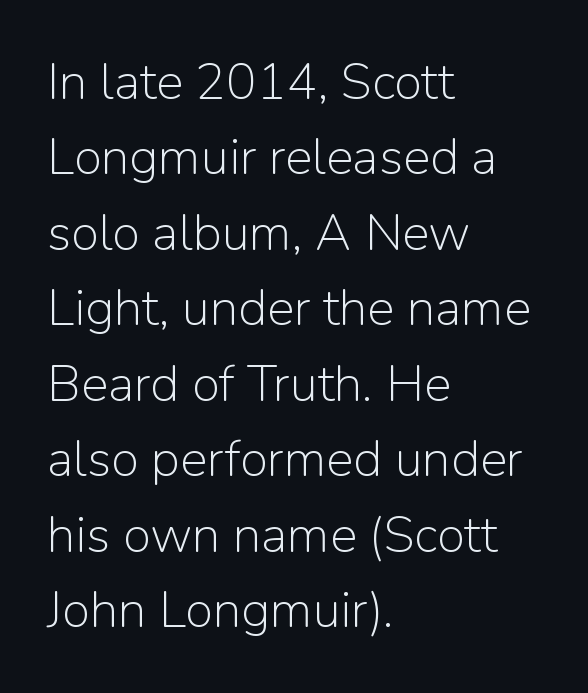
The image shows 51 px light sans-serif type, upright; set left-aligned, normal line spacing (1.48x), normal letter spacing, not underlined; low stroke contrast and a medium x-height.
